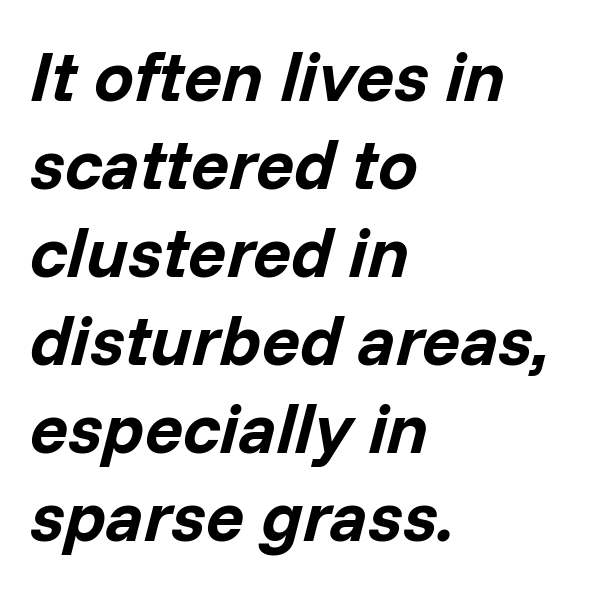
{"italic": "yes", "lean": "right", "slant_degrees": 14, "bold": "yes", "weight": "bold", "width": "normal", "stroke_contrast": "low", "x_height": "medium", "monospaced": "no", "underline": "no", "align": "left", "line_spacing_ratio": 1.24, "letter_spacing": "normal", "letter_spacing_em": 0.0, "glyph_px": 71}
